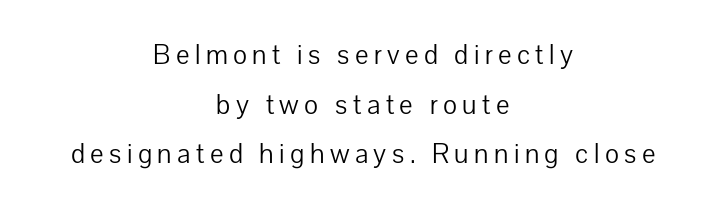
The image shows 27 px text type, upright; set centered, line spacing 1.84x, unusually wide letter spacing (+0.2 em), not underlined.
